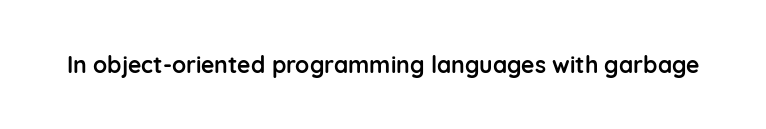
{"italic": "no", "bold": "yes", "underline": "no", "letter_spacing": "normal", "letter_spacing_em": 0.0, "glyph_px": 23}
